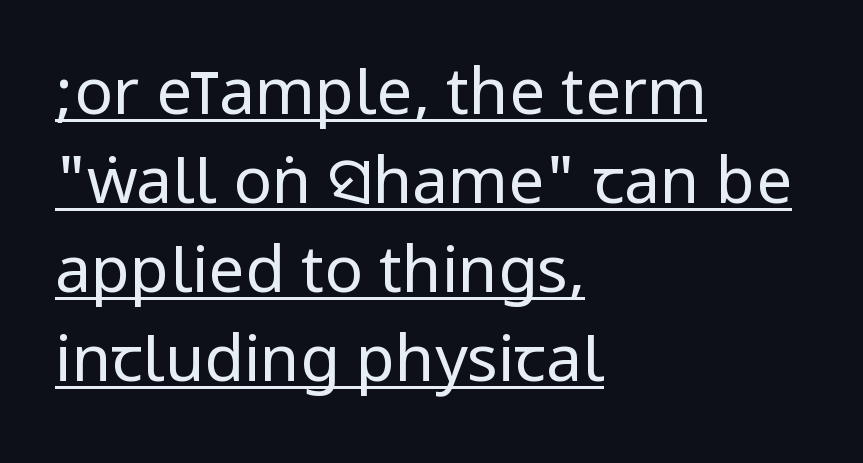
The image shows 64 px regular-weight, condensed sans-serif type, upright; set left-aligned, normal line spacing (1.39x), normal letter spacing, underlined; low stroke contrast.
